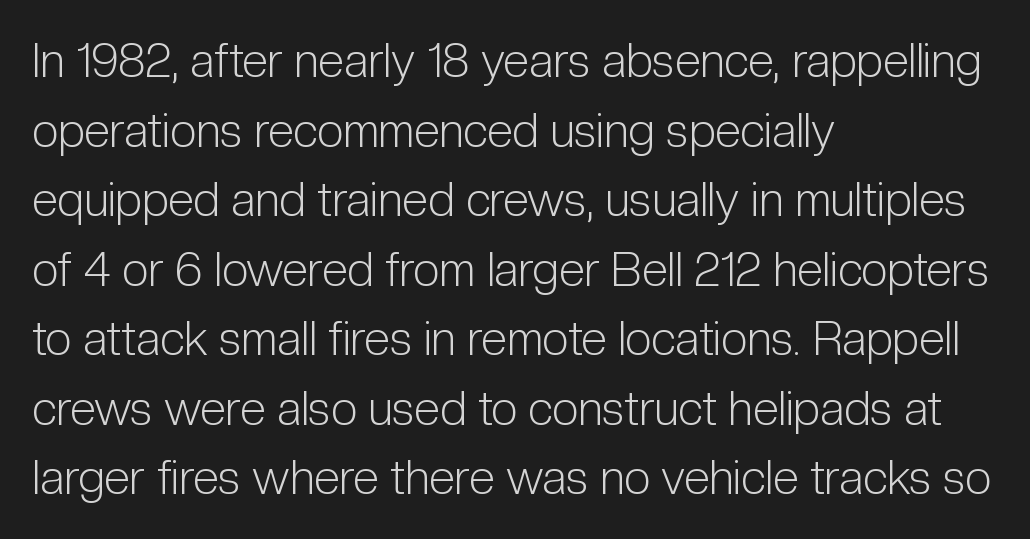
Is there any slant? The stems are plumb. Letters rest on an invisible, unmarked baseline. Tracking value appears to be zero — textbook default spacing. Which margin do the lines hug? The left one — the right edge is uneven.
